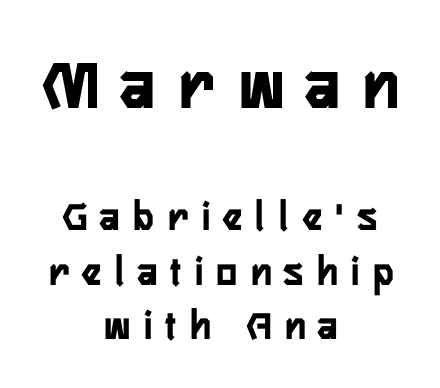
The image shows 75 px semibold, condensed sans-serif type, upright; set centered, normal line spacing (1.26x), unusually wide letter spacing (+0.32 em), not underlined; the first (top) block is 1.74x larger; low stroke contrast and a medium x-height.
